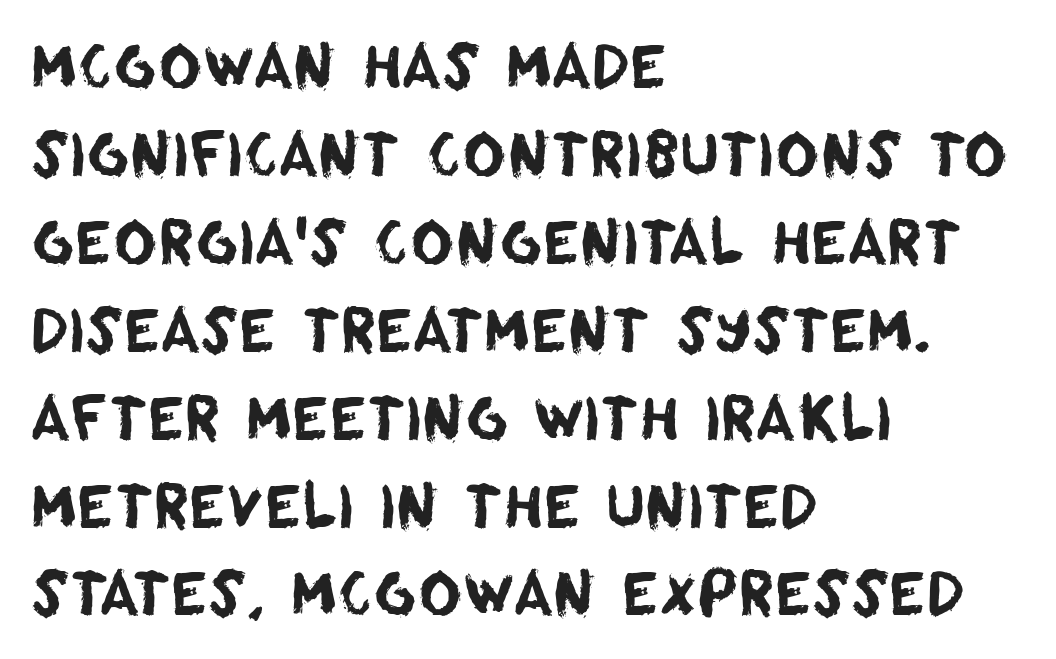
The strip under each line holds only bare page. What's the leading like? Ordinary, nothing unusual. This sample has the flowing, uneven cadence of proportional lettering. The rag falls on the right side of this text block. Does extra space separate the letters? No, they use regular spacing. Nope, no serifs anywhere on these letters.
